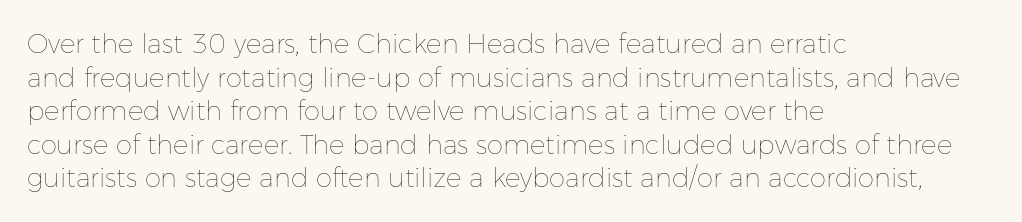
Q: Is the text bold? A: No.
Q: Is the text italic (slanted)? A: No, it is upright.
Q: Is the text underlined? A: No.
Q: How is the paragraph aligned? A: Left-aligned.
Q: Is the spacing between letters normal or unusually wide? A: Normal.
Q: Is the spacing between lines tight, normal or loose? A: Normal.
